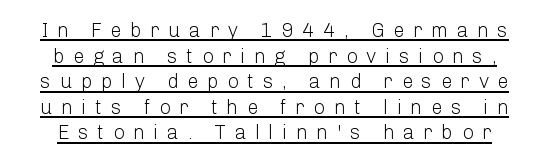
The image shows 20 px text type, upright; set normal line spacing (1.28x), unusually wide letter spacing (+0.43 em), underlined.
